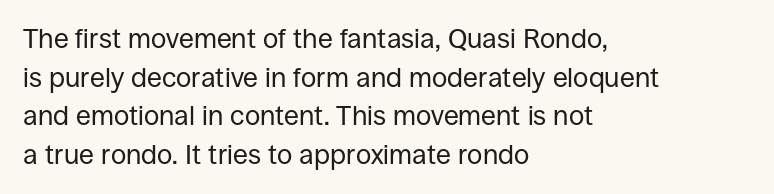
Stroke thickness stays within the range of a standard reading face or lighter. Notice how descenders clear the ascenders below comfortably — that's standard leading. There is no visible air inserted between adjacent glyphs. Casual observation: everything's shoved over to the left. The specimen omits any rule beneath the text block's lines. The letters stand straight up with perfectly vertical stems.
